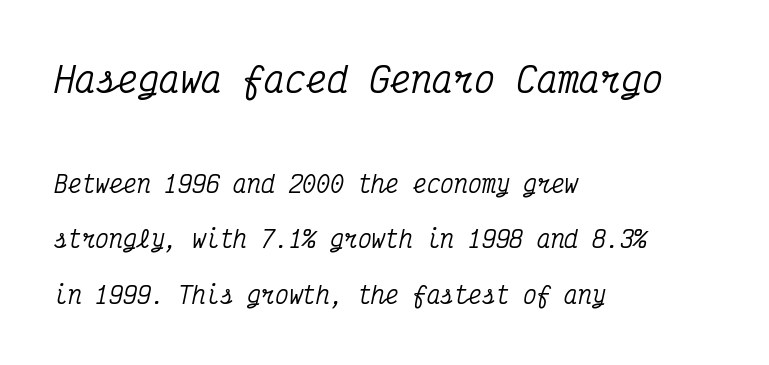
Bare-footed words on every line. There is no visible air inserted between adjacent glyphs. Large over small — that's the arrangement of the two blocks here. Line spacing here is loose.
